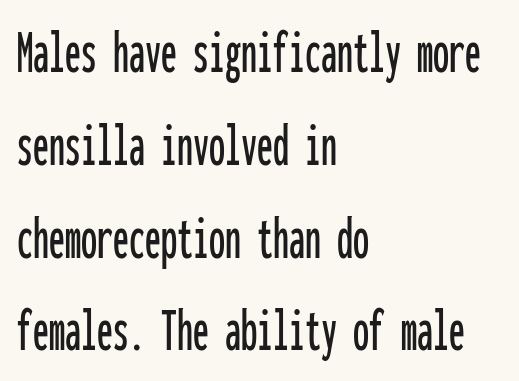
{"serif": "no", "italic": "no", "width": "condensed", "stroke_contrast": "low", "x_height": "medium", "monospaced": "yes", "underline": "no", "align": "left", "line_spacing": "normal", "line_spacing_ratio": 1.45, "letter_spacing": "normal", "letter_spacing_em": 0.0, "glyph_px": 64}
